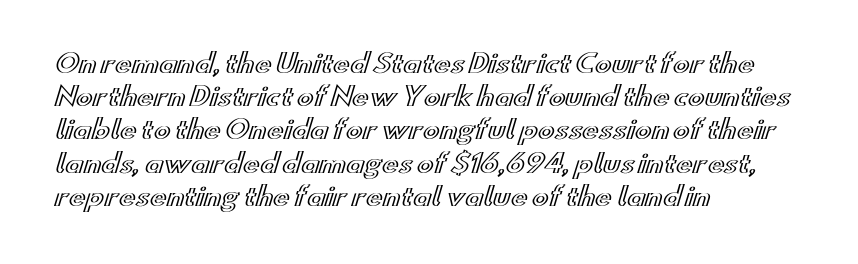
Q: Is the text italic (slanted)? A: Yes.
Q: Is the text underlined? A: No.
Q: How is the paragraph aligned? A: Left-aligned.
Q: Is the spacing between letters normal or unusually wide? A: Normal.
Q: Is the spacing between lines tight, normal or loose? A: Normal.
